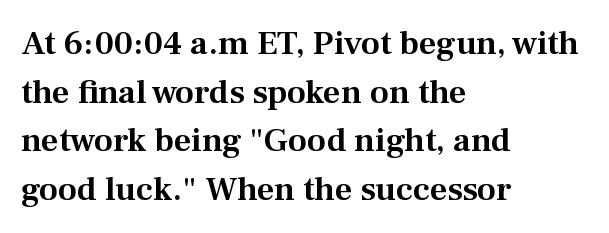
The image shows 34 px serif type, upright; set left-aligned, normal line spacing (1.43x), normal letter spacing, not underlined; medium stroke contrast and a medium x-height.
